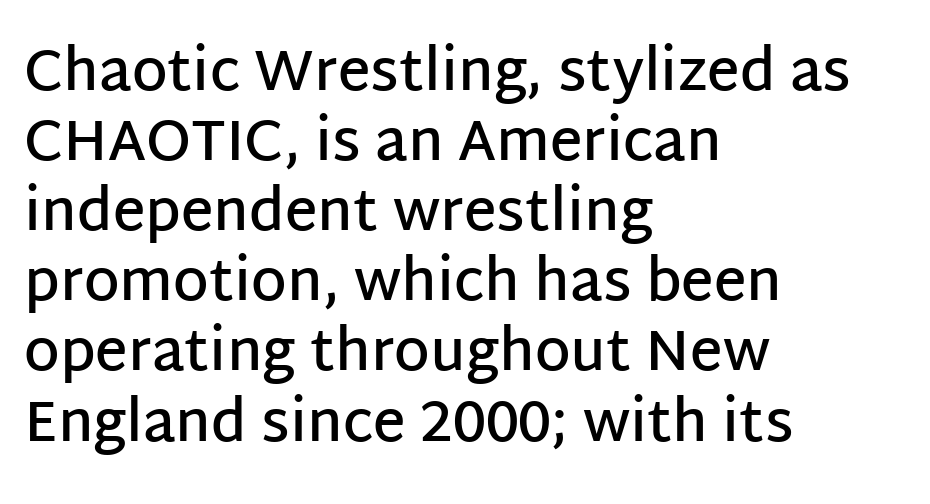
The image shows 57 px semibold sans-serif type, upright; set left-aligned, line spacing 1.23x, normal letter spacing, not underlined; low stroke contrast and a large x-height.
